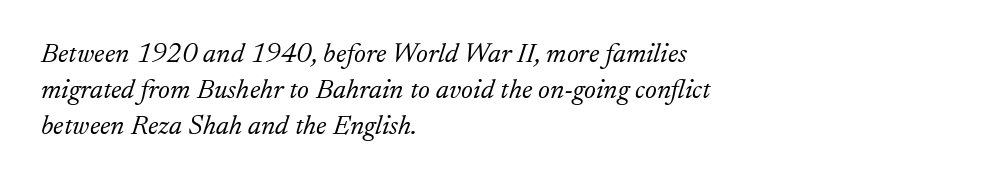
The image shows 28 px light serif type, italic (leaning right); set left-aligned, normal line spacing (1.29x), normal letter spacing, not underlined; low stroke contrast and a small x-height.
